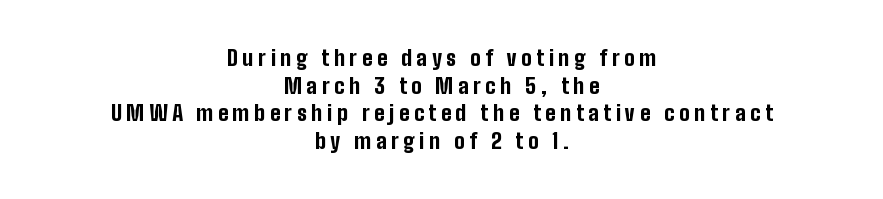
Q: Is the text bold? A: Yes.
Q: Is the text italic (slanted)? A: No, it is upright.
Q: Is the text underlined? A: No.
Q: How is the paragraph aligned? A: Centered.
Q: Is the spacing between letters normal or unusually wide? A: Unusually wide.
Q: Is the spacing between lines tight, normal or loose? A: Normal.
